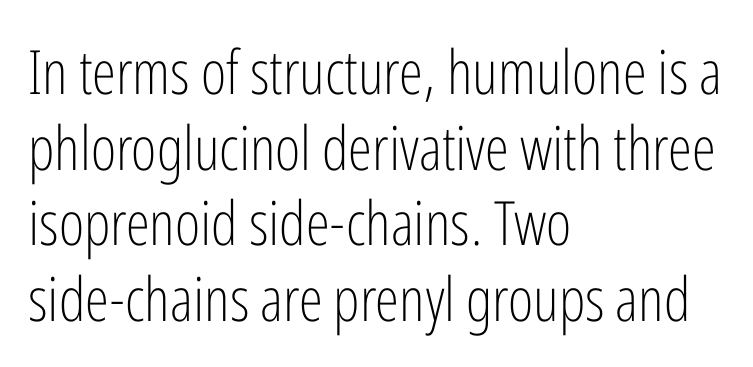
The image shows 61 px light, condensed sans-serif type, upright; set left-aligned, line spacing 1.24x, normal letter spacing, not underlined; low stroke contrast and a medium x-height.
